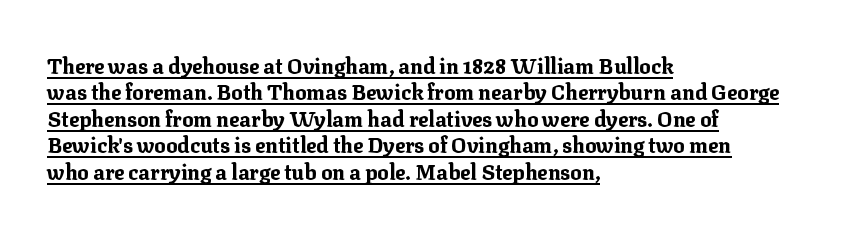
Q: Is the text bold? A: Yes.
Q: Is the text italic (slanted)? A: No, it is upright.
Q: Is the text underlined? A: Yes.
Q: How is the paragraph aligned? A: Left-aligned.
Q: Is the spacing between letters normal or unusually wide? A: Normal.
Q: Is the spacing between lines tight, normal or loose? A: Normal.
